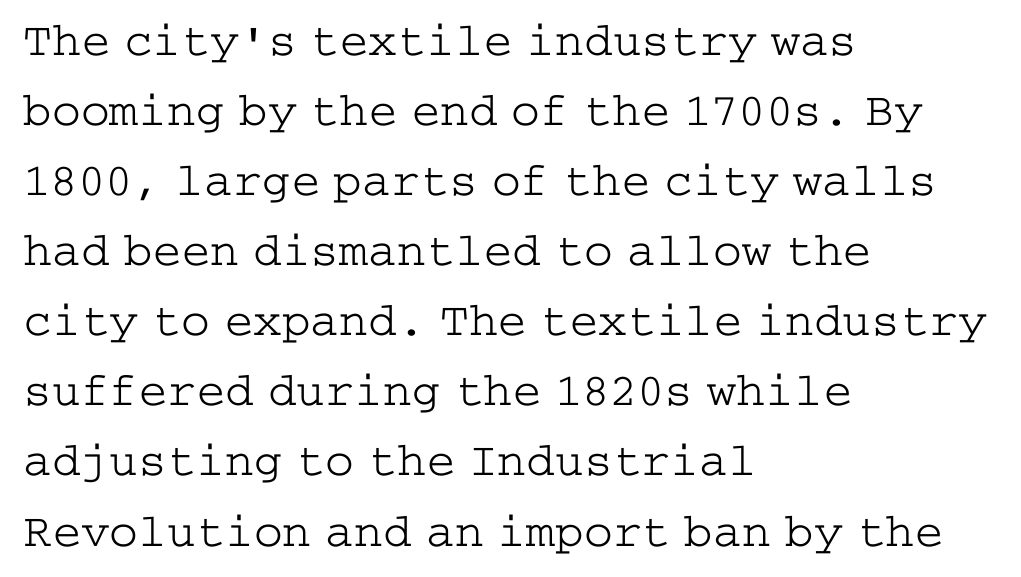
Q: Is the text bold? A: No.
Q: Is the text italic (slanted)? A: No, it is upright.
Q: Is the typeface a serif or a sans-serif typeface? A: Serif.
Q: Is the text underlined? A: No.
Q: How is the paragraph aligned? A: Left-aligned.
Q: Is the spacing between letters normal or unusually wide? A: Normal.
Q: Is the spacing between lines tight, normal or loose? A: Normal.
Q: Width (condensed, normal, or wide)? A: Wide.
Q: Stroke contrast? A: Low.
Q: x-height? A: Medium.
